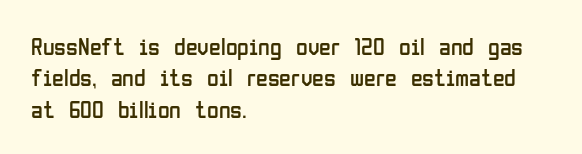
What stands out about the letter spacing? Nothing — it is the standard amount. Unmarked baselines from the first word to the last. The rendering anchors every line to the left-hand side. Regarding leading, the lines here are spaced in the standard way. Compared with a typical body face, this is equally light or lighter still. In terms of posture, this sample is upright.
